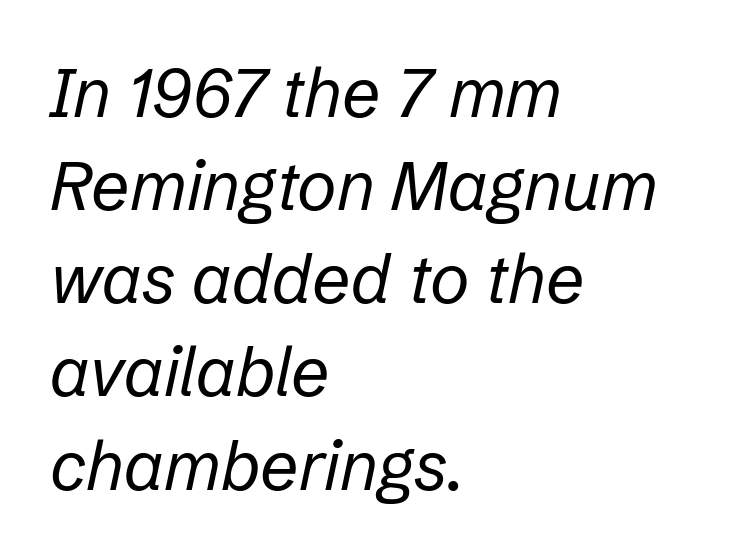
The passage shown is typed in a proportional face where columns would drift. Unmarked baselines from the first word to the last. Looking at the ascenders, they clearly lean. Default kerning and tracking; the words read as compact shapes. The typesetter chose a ragged-right arrangement here. Caption: face not bold, strokes unweighted.
